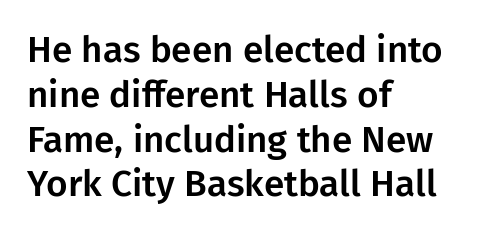
Q: Is the text italic (slanted)? A: No, it is upright.
Q: Is the typeface a serif or a sans-serif typeface? A: Sans-serif.
Q: Is the text underlined? A: No.
Q: How is the paragraph aligned? A: Left-aligned.
Q: Is the spacing between letters normal or unusually wide? A: Normal.
Q: Width (condensed, normal, or wide)? A: Normal.
Q: Stroke contrast? A: Low.
Q: x-height? A: Medium.
Q: Monospaced? A: No.
